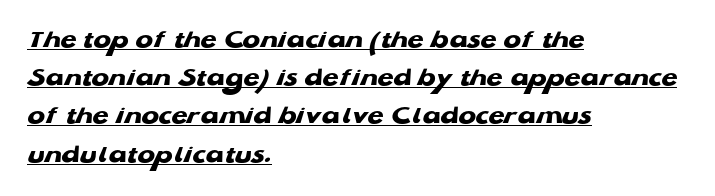
Q: Is the text bold? A: Yes.
Q: Is the text underlined? A: Yes.
Q: How is the paragraph aligned? A: Left-aligned.
Q: Is the spacing between letters normal or unusually wide? A: Normal.
Q: Is the spacing between lines tight, normal or loose? A: Normal.
